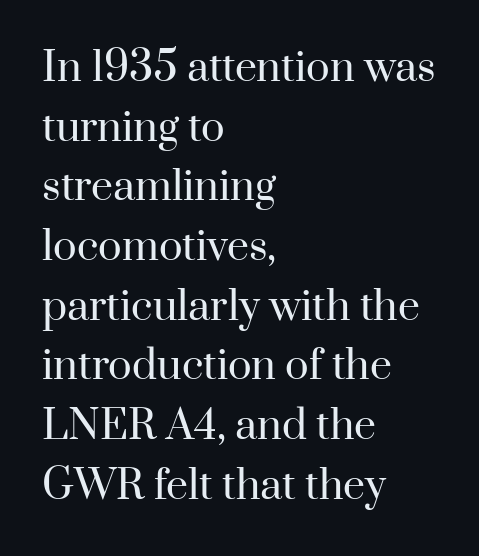
{"serif": "yes", "italic": "no", "bold": "no", "weight": "regular", "width": "normal", "stroke_contrast": "high", "x_height": "small", "monospaced": "no", "underline": "no", "align": "left", "line_spacing": "normal", "line_spacing_ratio": 1.53, "letter_spacing": "normal", "letter_spacing_em": 0.0, "glyph_px": 39}
